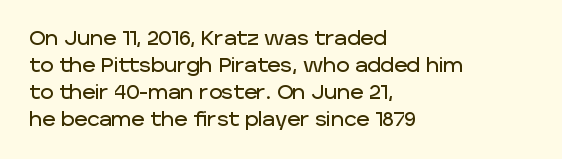
{"italic": "no", "underline": "no", "align": "left", "line_spacing": "normal", "line_spacing_ratio": 1.35, "letter_spacing": "normal", "letter_spacing_em": 0.0, "glyph_px": 20}
